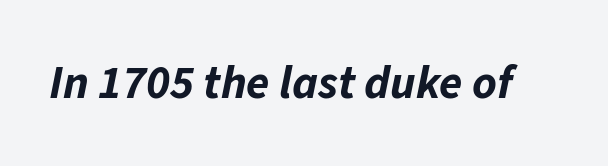
{"italic": "yes", "lean": "right", "slant_degrees": 11, "bold": "yes", "weight": "bold", "width": "normal", "stroke_contrast": "low", "x_height": "medium", "monospaced": "no", "underline": "no", "letter_spacing": "normal", "letter_spacing_em": 0.0, "glyph_px": 47}
